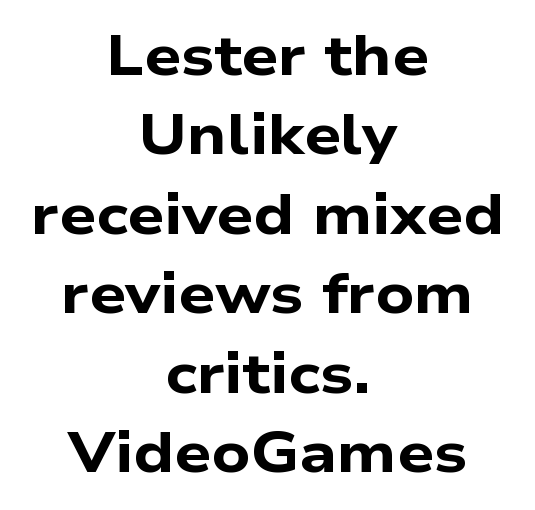
Has an underline been added? It has not. Each glyph is drawn with heavy, bold strokes. Short note: letters normally spaced. Interline gaps are of average width in this sample. Looks like regular typesetting: each glyph gets only the width it needs. In CSS terms this would be text-align: center.
